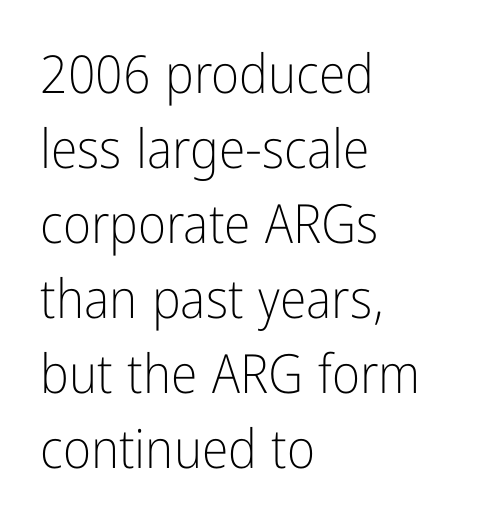
The image shows 54 px light, condensed sans-serif type, upright; set left-aligned, normal line spacing (1.39x), normal letter spacing, not underlined; low stroke contrast and a medium x-height.
